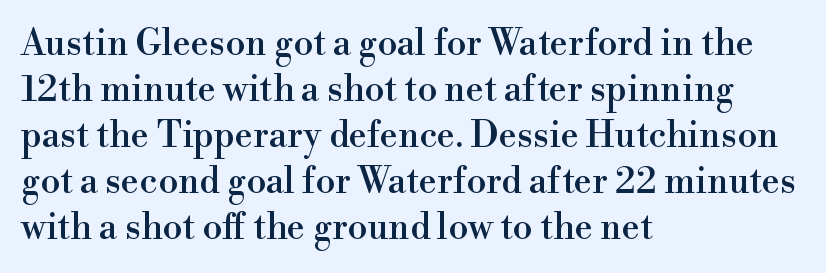
The image shows 36 px serif type, upright; set left-aligned, normal line spacing (1.28x), normal letter spacing, not underlined; a small x-height.
